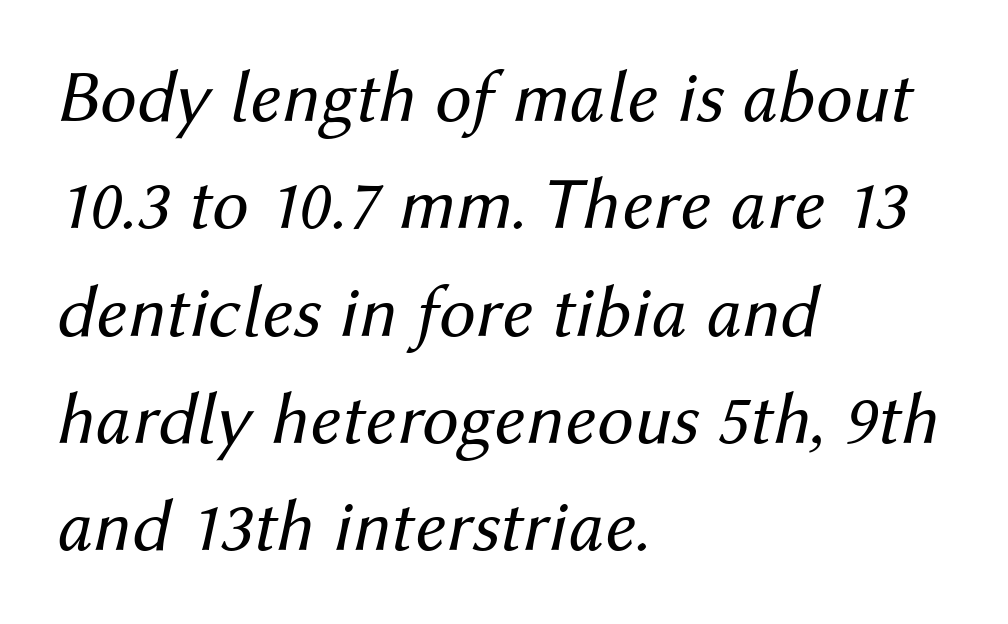
The image shows 74 px regular-weight type, italic (leaning right); set left-aligned, normal line spacing (1.45x), normal letter spacing, not underlined; medium stroke contrast and a medium x-height.
